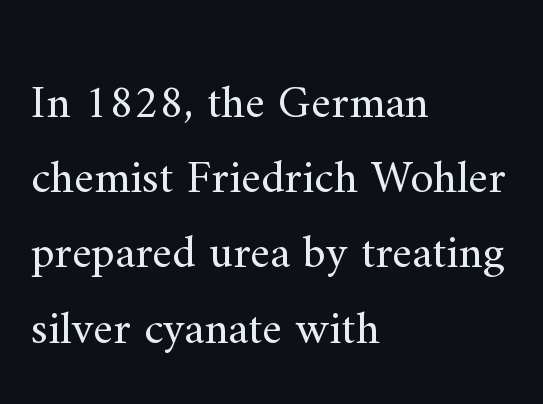
A light-to-regular cut is what we see here. Interline gaps are of average width in this sample. The strip under each line holds only bare page. Short note: letters normally spaced.
